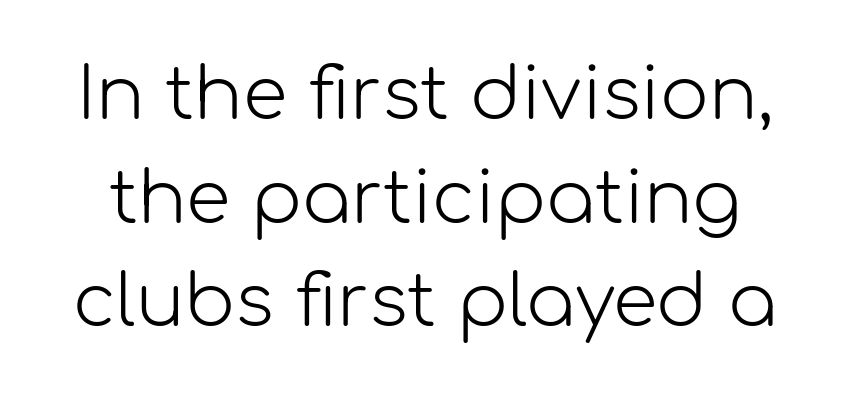
The image shows 72 px light sans-serif type, upright; set normal line spacing (1.44x), normal letter spacing, not underlined; low stroke contrast and a medium x-height.
